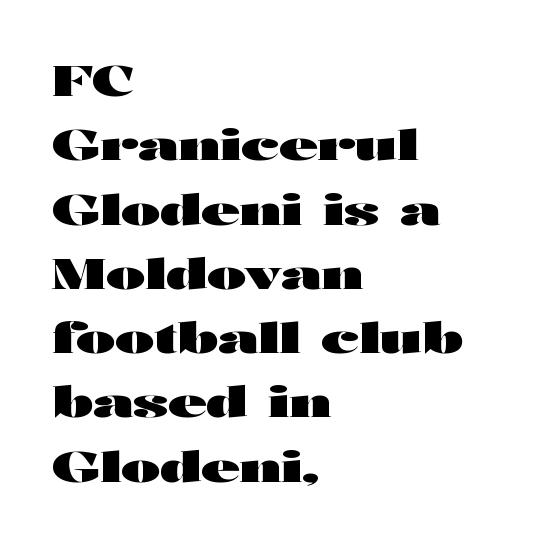
Q: Is the text bold? A: Yes.
Q: Is the text italic (slanted)? A: No, it is upright.
Q: Is the typeface a serif or a sans-serif typeface? A: Serif.
Q: Is the text underlined? A: No.
Q: How is the paragraph aligned? A: Left-aligned.
Q: Is the spacing between letters normal or unusually wide? A: Normal.
Q: Is the spacing between lines tight, normal or loose? A: Normal.
Q: Width (condensed, normal, or wide)? A: Wide.
Q: Stroke contrast? A: High.
Q: x-height? A: Medium.
Q: Monospaced? A: No.
